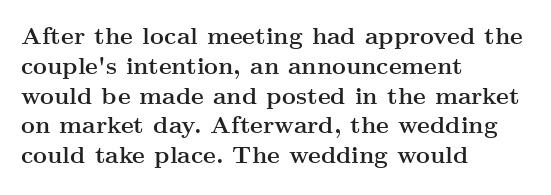
Q: Is the text bold? A: Yes.
Q: Is the text italic (slanted)? A: No, it is upright.
Q: Is the text underlined? A: No.
Q: How is the paragraph aligned? A: Left-aligned.
Q: Is the spacing between letters normal or unusually wide? A: Normal.
